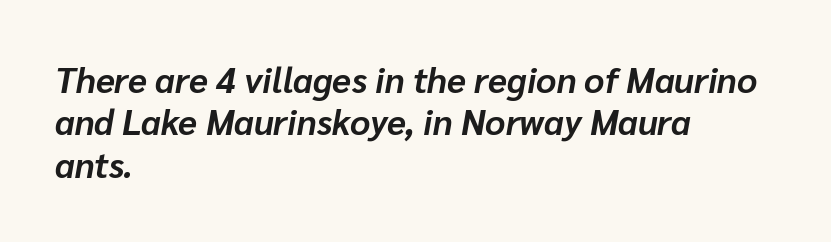
The image shows 35 px bold type, italic (leaning right); set left-aligned, line spacing 1.21x, normal letter spacing, not underlined; low stroke contrast and a medium x-height.
